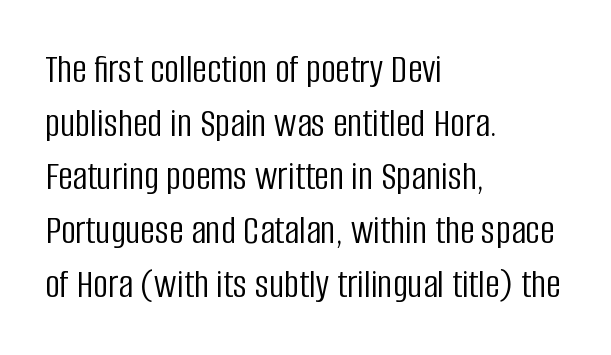
The image shows 41 px light, condensed sans-serif type, upright; set left-aligned, normal line spacing (1.31x), normal letter spacing, not underlined; low stroke contrast and a large x-height.
